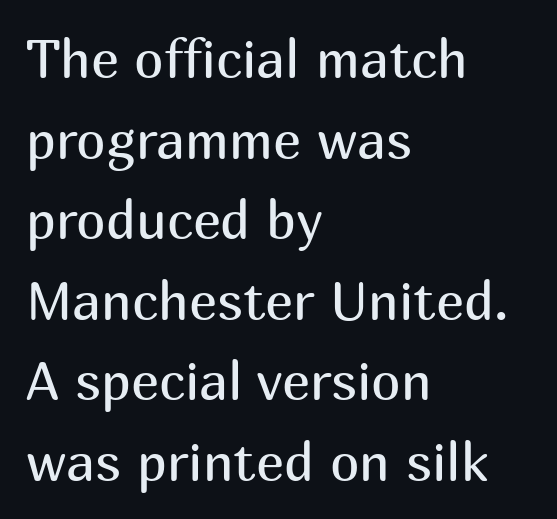
Q: Is the text bold? A: No.
Q: Is the text italic (slanted)? A: No, it is upright.
Q: Is the typeface a serif or a sans-serif typeface? A: Sans-serif.
Q: Is the text underlined? A: No.
Q: How is the paragraph aligned? A: Left-aligned.
Q: Is the spacing between letters normal or unusually wide? A: Normal.
Q: Is the spacing between lines tight, normal or loose? A: Normal.
Q: Width (condensed, normal, or wide)? A: Normal.
Q: Stroke contrast? A: Medium.
Q: x-height? A: Medium.
Q: Monospaced? A: No.
